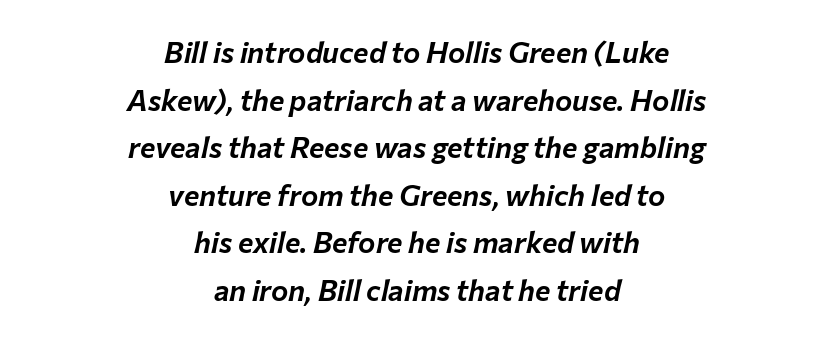
Do the characters align in a grid? No, the font is proportional. Each word holds together tightly as a unit, with standard inter-letter gaps. The compositor balanced each line on the midline. Slanted lettering throughout. Vertical spacing — default.
